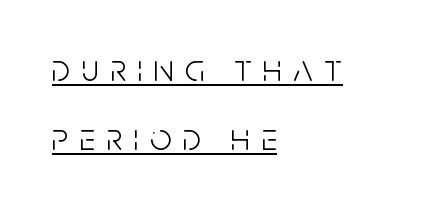
Q: Is the text bold? A: No.
Q: Is the text italic (slanted)? A: No, it is upright.
Q: Is the typeface a serif or a sans-serif typeface? A: Sans-serif.
Q: Is the text underlined? A: Yes.
Q: How is the paragraph aligned? A: Left-aligned.
Q: Is the spacing between letters normal or unusually wide? A: Unusually wide.
Q: Width (condensed, normal, or wide)? A: Condensed.
Q: Stroke contrast? A: Low.
Q: x-height? A: Large.
Q: Monospaced? A: No.
